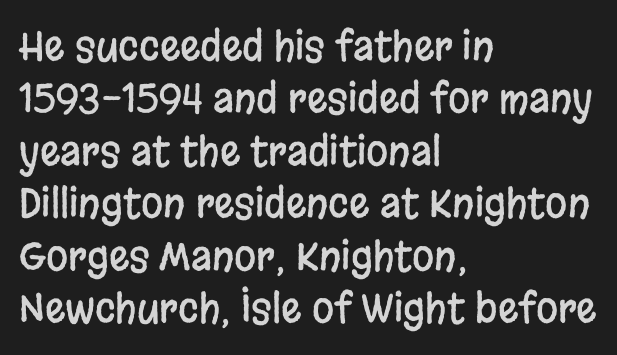
The image shows 40 px condensed sans-serif type, upright; set left-aligned, normal line spacing (1.31x), normal letter spacing, not underlined; low stroke contrast and a large x-height.
